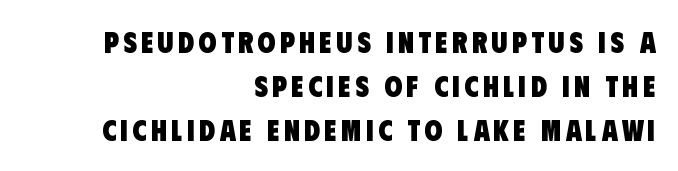
The image shows 29 px heavy, condensed sans-serif type; set right-aligned, normal line spacing (1.52x), not underlined; low stroke contrast and a large x-height.
